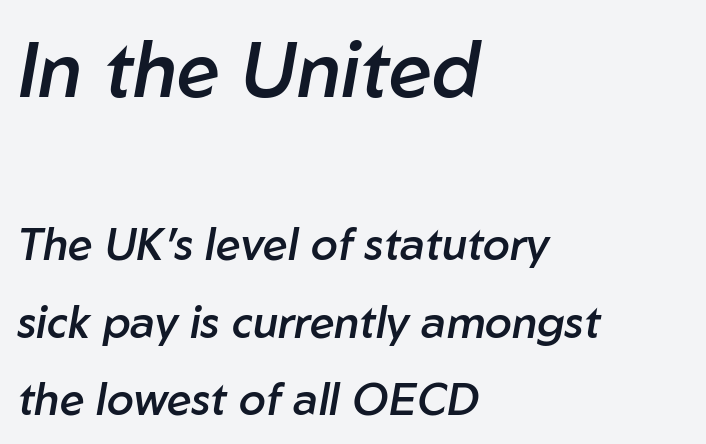
Q: Is the text bold? A: Semi-bold.
Q: Is the text italic (slanted)? A: Yes, it leans right by about 10 degrees.
Q: Is the text underlined? A: No.
Q: How is the paragraph aligned? A: Left-aligned.
Q: Is the spacing between letters normal or unusually wide? A: Normal.
Q: Which block of text is set in a larger size, the first (top) or the second (bottom)? A: The first (top) one.
Q: Width (condensed, normal, or wide)? A: Normal.
Q: Stroke contrast? A: Low.
Q: x-height? A: Medium.
Q: Monospaced? A: No.
